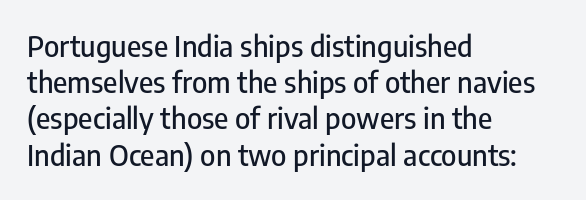
The passage shown has conventional tracking throughout. Unmarked baselines from the first word to the last. Every row of glyphs begins at an identical x-position on the left. Every character sits straight up, as roman type does.
